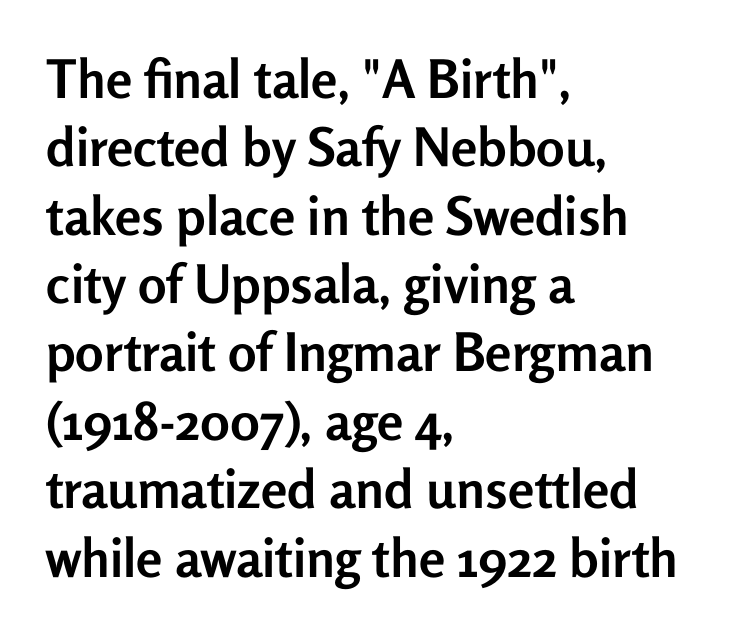
The image shows 53 px semibold sans-serif type, upright; set left-aligned, normal line spacing (1.29x), normal letter spacing, not underlined; low stroke contrast and a medium x-height.
